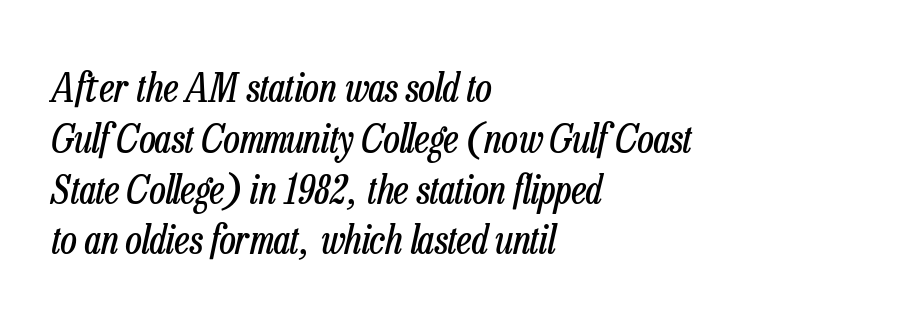
Q: Is the text bold? A: No.
Q: Is the text italic (slanted)? A: Yes, it leans right by about 13 degrees.
Q: Is the text underlined? A: No.
Q: How is the paragraph aligned? A: Left-aligned.
Q: Is the spacing between letters normal or unusually wide? A: Normal.
Q: Is the spacing between lines tight, normal or loose? A: Normal.
Q: Width (condensed, normal, or wide)? A: Condensed.
Q: Stroke contrast? A: Low.
Q: x-height? A: Medium.
Q: Monospaced? A: No.
